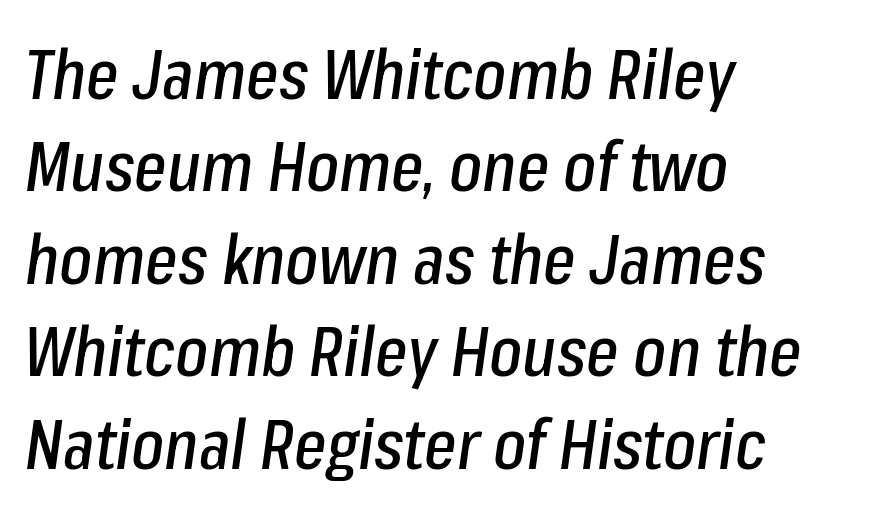
{"italic": "yes", "lean": "right", "slant_degrees": 8, "width": "condensed", "stroke_contrast": "low", "x_height": "medium", "monospaced": "no", "underline": "no", "align": "left", "line_spacing": "normal", "line_spacing_ratio": 1.34, "letter_spacing": "normal", "letter_spacing_em": 0.0, "glyph_px": 69}
